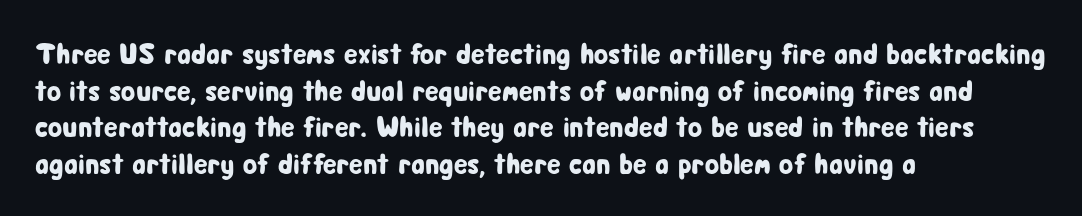
Do the characters align in a grid? No, the font is proportional. The letters stand straight up with perfectly vertical stems. If you drew a ruler down the left edge, every line would touch it. The space between consecutive lines is moderate. Underline: absent. The face used here is a sans, in the tradition of grotesques and geometrics.
